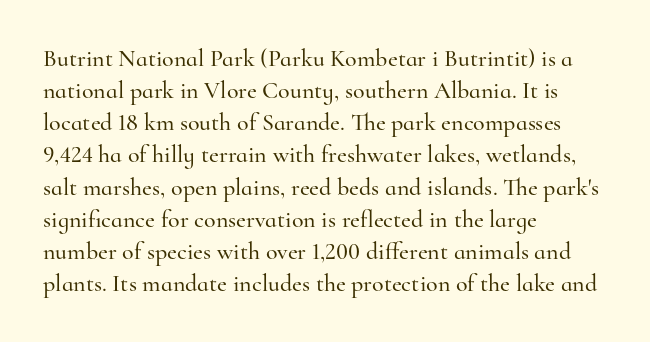
The image shows 24 px text type, upright; set left-aligned, normal line spacing (1.34x), normal letter spacing, not underlined.
